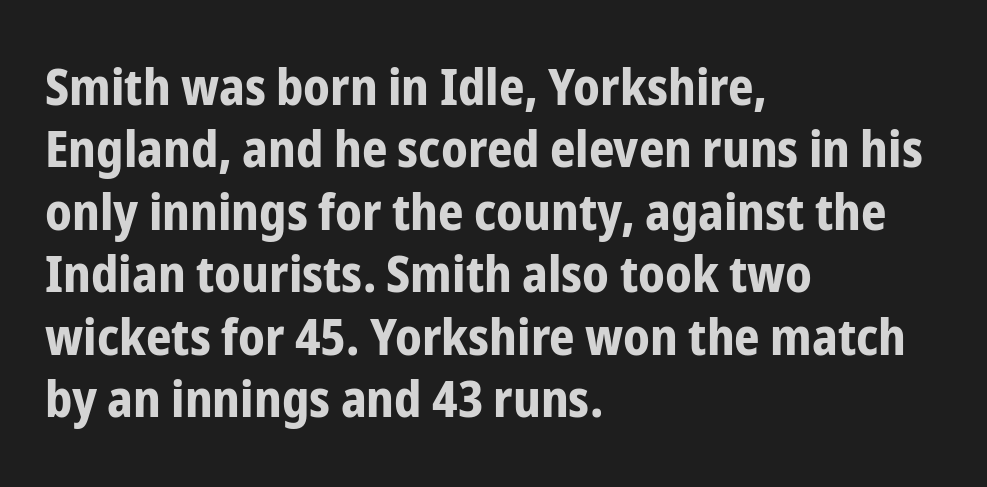
Q: Is the text bold? A: Yes.
Q: Is the text italic (slanted)? A: No, it is upright.
Q: Is the typeface a serif or a sans-serif typeface? A: Sans-serif.
Q: Is the text underlined? A: No.
Q: How is the paragraph aligned? A: Left-aligned.
Q: Is the spacing between letters normal or unusually wide? A: Normal.
Q: Is the spacing between lines tight, normal or loose? A: Normal.
Q: Width (condensed, normal, or wide)? A: Condensed.
Q: Stroke contrast? A: Low.
Q: x-height? A: Medium.
Q: Monospaced? A: No.
